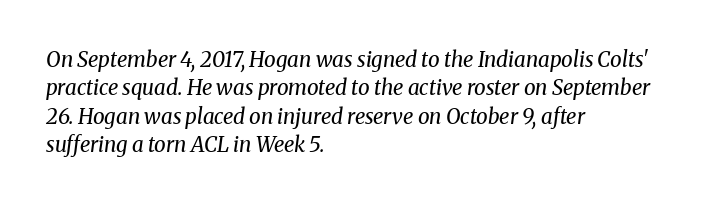
Q: Is the text bold? A: No.
Q: Is the text italic (slanted)? A: Yes, it leans right by about 8 degrees.
Q: Is the text underlined? A: No.
Q: How is the paragraph aligned? A: Left-aligned.
Q: Is the spacing between letters normal or unusually wide? A: Normal.
Q: Is the spacing between lines tight, normal or loose? A: Normal.
